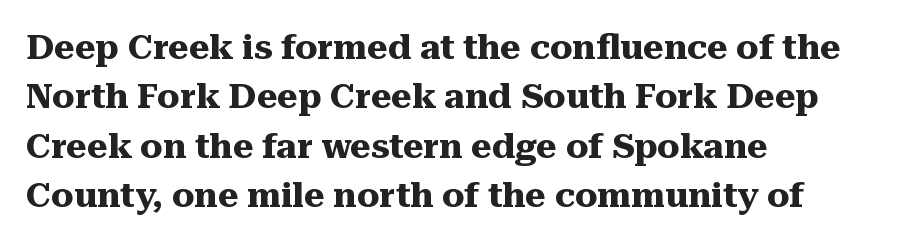
How would I describe the line gaps? Plain and ordinary. The specimen reads as upright at a glance. This sample has the flowing, uneven cadence of proportional lettering. Typesetter's note: full bold, strokes at maximum text heaviness.
